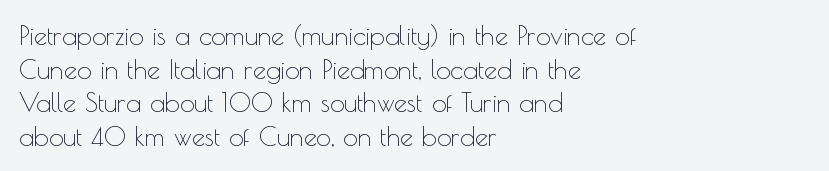
Q: Is the text bold? A: No.
Q: Is the text italic (slanted)? A: No, it is upright.
Q: Is the text underlined? A: No.
Q: How is the paragraph aligned? A: Left-aligned.
Q: Is the spacing between letters normal or unusually wide? A: Normal.
Q: Is the spacing between lines tight, normal or loose? A: Normal.
